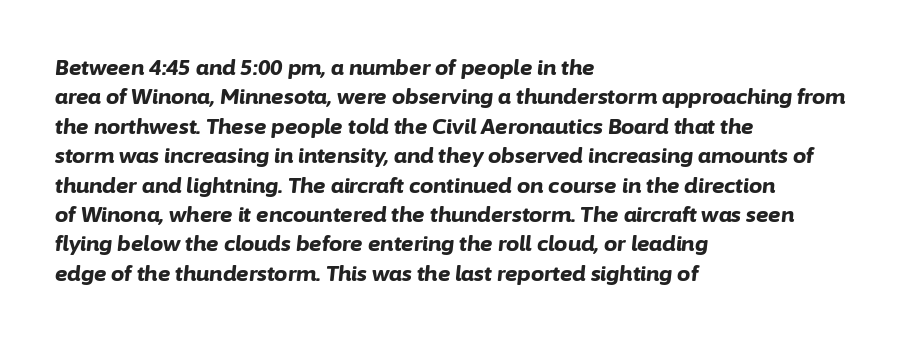
These lines sit exactly where default settings would place them. Each glyph is drawn with heavy, bold strokes. Which margin do the lines hug? The left one — the right edge is uneven. Yep, that's italic — everything's leaning. The passage shown has conventional tracking throughout. The words here are not underlined.
